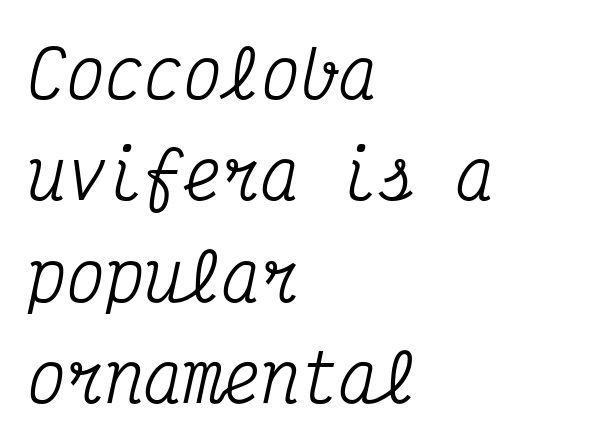
Q: Is the text italic (slanted)? A: Yes, it leans right by about 12 degrees.
Q: Is the typeface a serif or a sans-serif typeface? A: Serif.
Q: Is the text underlined? A: No.
Q: How is the paragraph aligned? A: Left-aligned.
Q: Is the spacing between letters normal or unusually wide? A: Normal.
Q: Is the spacing between lines tight, normal or loose? A: Normal.
Q: Width (condensed, normal, or wide)? A: Condensed.
Q: Stroke contrast? A: Medium.
Q: x-height? A: Medium.
Q: Monospaced? A: Yes.
